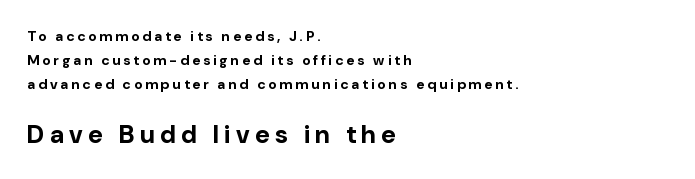
Q: Is the text bold? A: Yes.
Q: Is the text italic (slanted)? A: No, it is upright.
Q: Is the text underlined? A: No.
Q: How is the paragraph aligned? A: Left-aligned.
Q: Is the spacing between letters normal or unusually wide? A: Unusually wide.
Q: Is the spacing between lines tight, normal or loose? A: Normal.
Q: Which block of text is set in a larger size, the first (top) or the second (bottom)? A: The second (bottom) one.
